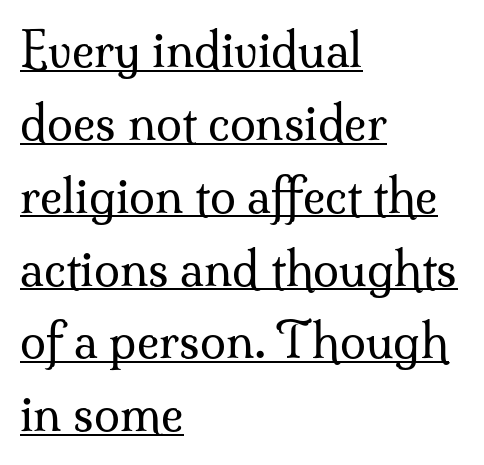
{"serif": "yes", "italic": "no", "bold": "no", "weight": "regular", "width": "normal", "stroke_contrast": "medium", "x_height": "small", "monospaced": "no", "underline": "yes", "align": "left", "line_spacing": "normal", "line_spacing_ratio": 1.55, "letter_spacing": "normal", "letter_spacing_em": 0.0, "glyph_px": 47}
